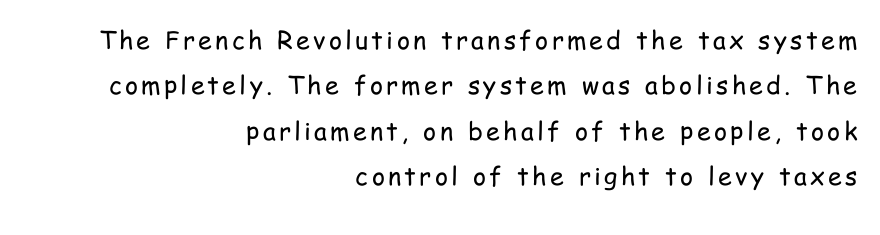
A light-to-regular cut is what we see here. Posture: upright roman. The ragged edge is on the left, which tells us the setting is flush right. Type without underlining.
